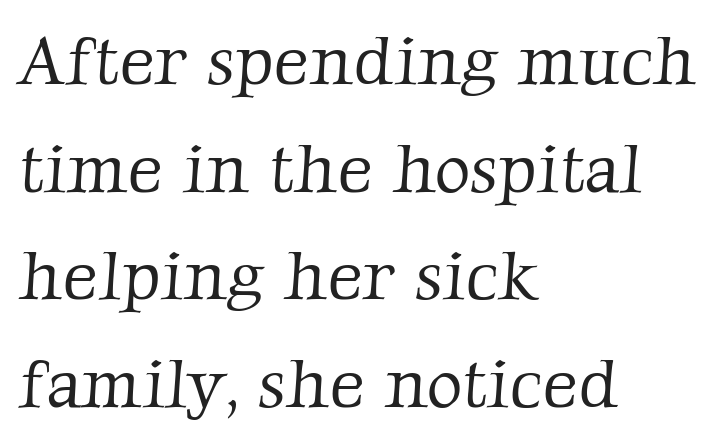
{"serif": "yes", "bold": "no", "weight": "light", "width": "normal", "stroke_contrast": "low", "x_height": "medium", "monospaced": "no", "underline": "no", "align": "left", "line_spacing": "normal", "line_spacing_ratio": 1.56, "letter_spacing": "normal", "letter_spacing_em": 0.0, "glyph_px": 69}
